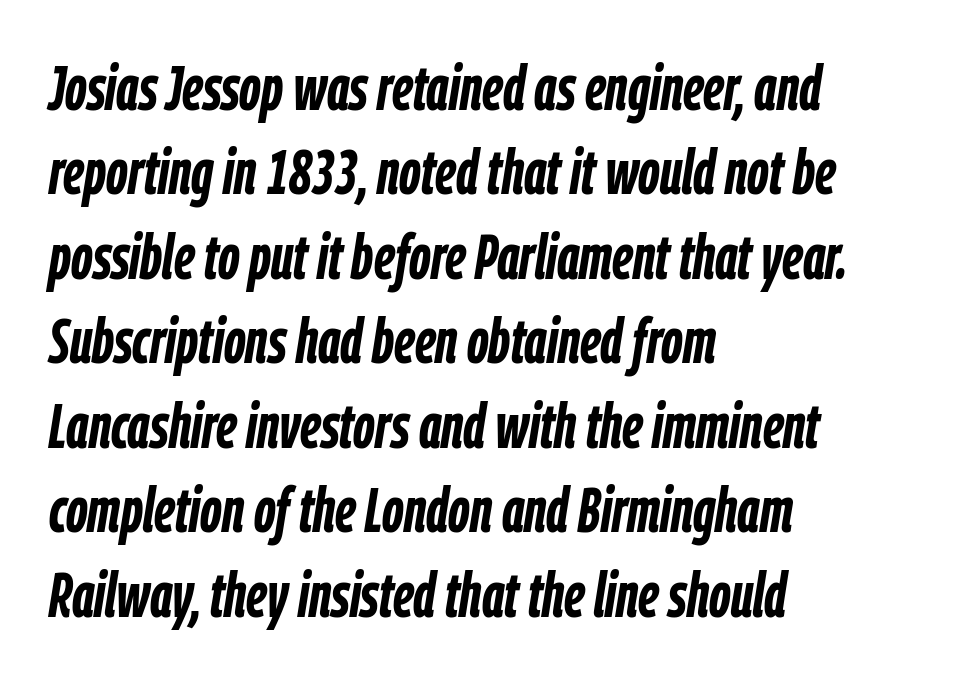
The image shows 63 px semibold, condensed type, italic (leaning right); set left-aligned, normal line spacing (1.34x), normal letter spacing, not underlined; low stroke contrast and a medium x-height.
